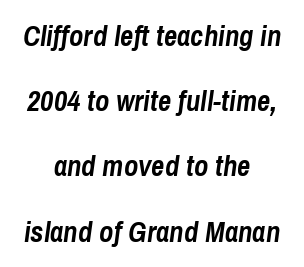
The whole block is typeset with a tilt. Spacing verdict: proportional, widths tailored to each character. A bare baseline throughout the passage. The lines are spread far apart with generous leading.
